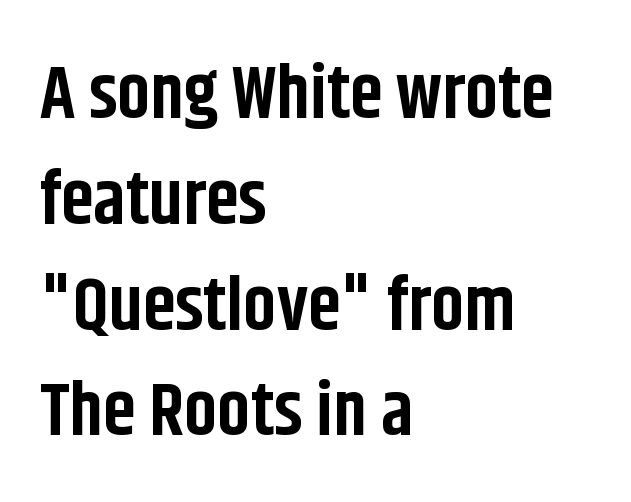
{"serif": "no", "italic": "no", "bold": "yes", "weight": "bold", "width": "condensed", "stroke_contrast": "low", "x_height": "large", "monospaced": "no", "underline": "no", "align": "left", "line_spacing": "normal", "line_spacing_ratio": 1.43, "letter_spacing": "normal", "letter_spacing_em": 0.0, "glyph_px": 74}
